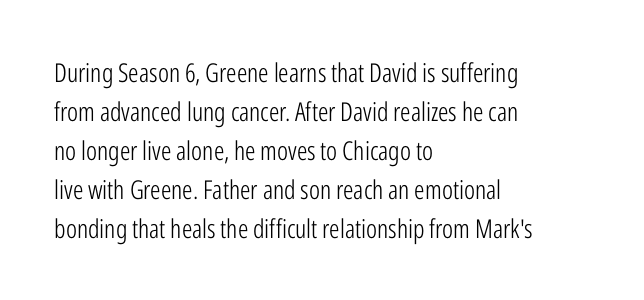
Q: Is the text bold? A: No.
Q: Is the text italic (slanted)? A: No, it is upright.
Q: Is the text underlined? A: No.
Q: How is the paragraph aligned? A: Left-aligned.
Q: Is the spacing between letters normal or unusually wide? A: Normal.
Q: Is the spacing between lines tight, normal or loose? A: Normal.
